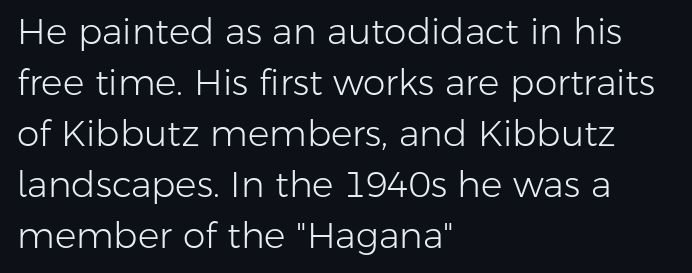
Q: Is the text bold? A: No.
Q: Is the text italic (slanted)? A: No, it is upright.
Q: Is the typeface a serif or a sans-serif typeface? A: Sans-serif.
Q: Is the text underlined? A: No.
Q: How is the paragraph aligned? A: Left-aligned.
Q: Is the spacing between letters normal or unusually wide? A: Normal.
Q: Is the spacing between lines tight, normal or loose? A: Normal.
Q: Width (condensed, normal, or wide)? A: Normal.
Q: Stroke contrast? A: Low.
Q: x-height? A: Medium.
Q: Monospaced? A: No.
